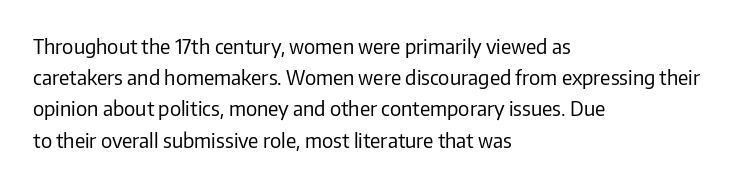
Between one letter and the next there's only the usual sliver of space. Letters rest on an invisible, unmarked baseline. Does the copy run flush right? No — it runs flush left. Nothing heavy about these letters — not bold at all.
